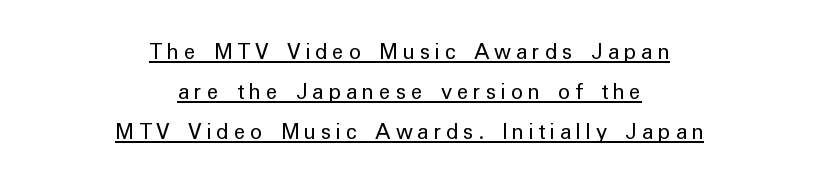
The image shows 24 px text type, upright; set centered, normal line spacing (1.67x), unusually wide letter spacing (+0.2 em), underlined.
